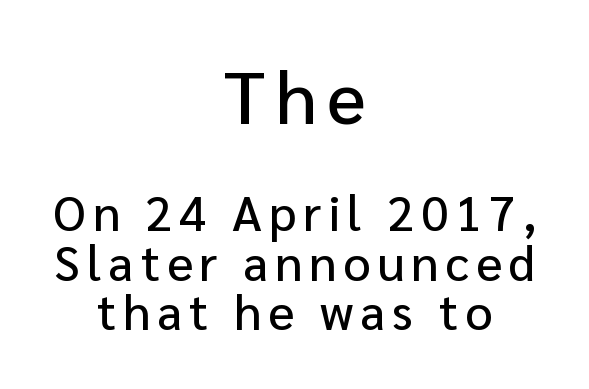
Q: Is the text italic (slanted)? A: No, it is upright.
Q: Is the typeface a serif or a sans-serif typeface? A: Sans-serif.
Q: Is the text underlined? A: No.
Q: How is the paragraph aligned? A: Centered.
Q: Is the spacing between lines tight, normal or loose? A: Tight.
Q: Which block of text is set in a larger size, the first (top) or the second (bottom)? A: The first (top) one.
Q: Width (condensed, normal, or wide)? A: Normal.
Q: Stroke contrast? A: Low.
Q: x-height? A: Medium.
Q: Monospaced? A: No.
